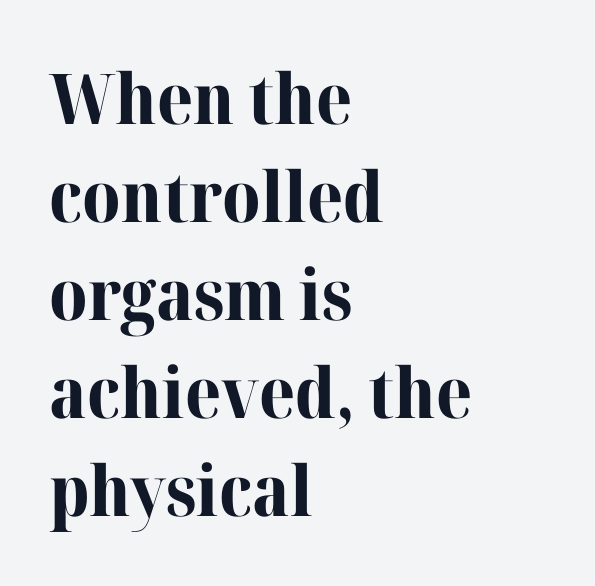
The face used here is proportionally spaced, like ordinary book or web type. Unlike italic type, these characters show no tilt at all. Chunky letters — that's bold for sure. Look at the tracking — it's just the regular setting, nothing added. A student would call this left alignment; a typographer would say flush left, rag right. These lines sit exactly where default settings would place them.
